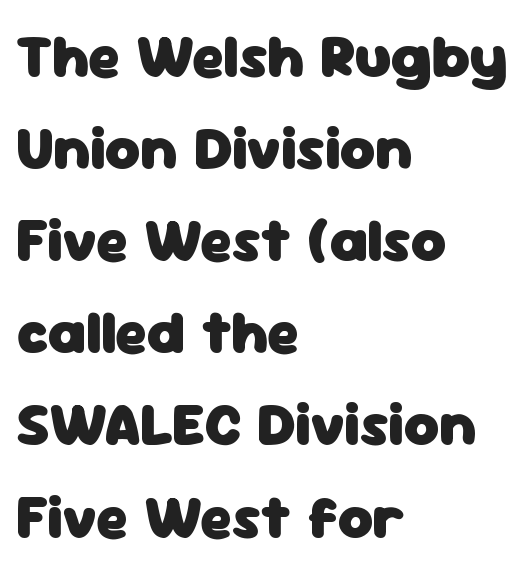
Tall strokes in this sample are plumb rather than angled. Students, observe: this is what conventionally led text looks like. No word sits above an underline. Is the block centered? No — it sits flush against the left margin.
